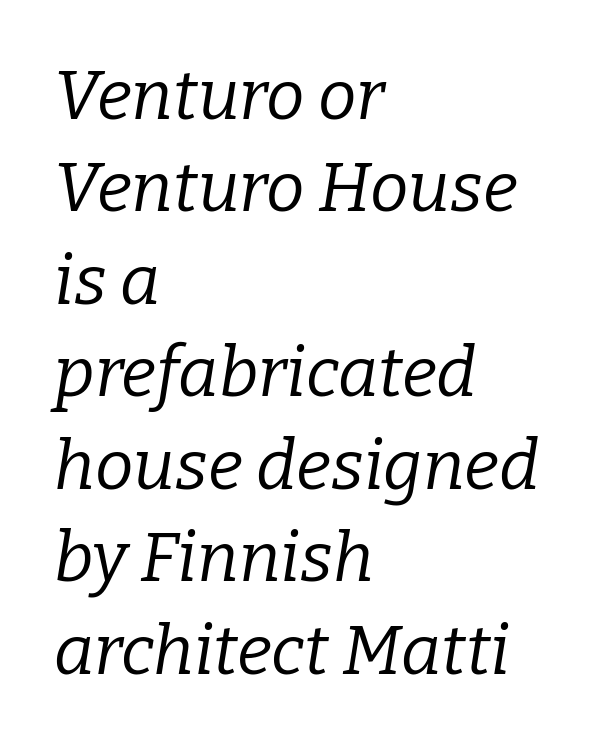
The image shows 69 px regular-weight serif type, italic (leaning right); set left-aligned, normal line spacing (1.34x), normal letter spacing, not underlined; low stroke contrast and a medium x-height.
